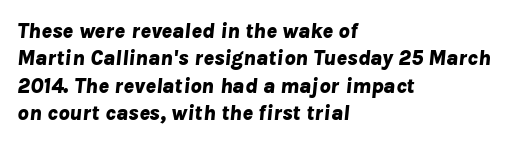
Q: Is the text bold? A: Yes.
Q: Is the text italic (slanted)? A: Yes, it leans right by about 8 degrees.
Q: Is the text underlined? A: No.
Q: How is the paragraph aligned? A: Left-aligned.
Q: Is the spacing between letters normal or unusually wide? A: Normal.
